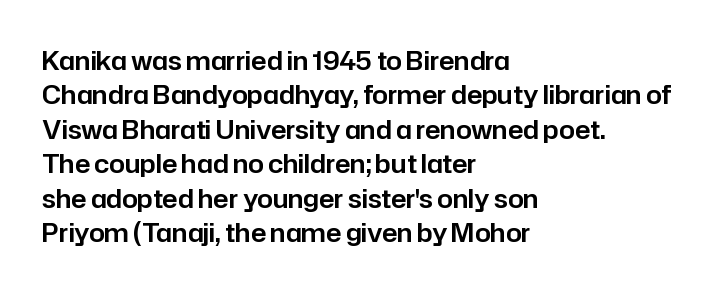
Style check: upright. All the whitespace from short lines collects on the right. Rule under the text: the space is simply empty. Leading matches the norm, producing a regular column.
